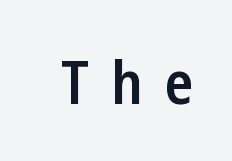
The image shows 60 px semibold, condensed sans-serif type, upright; set unusually wide letter spacing (+0.36 em), not underlined; low stroke contrast and a medium x-height.
